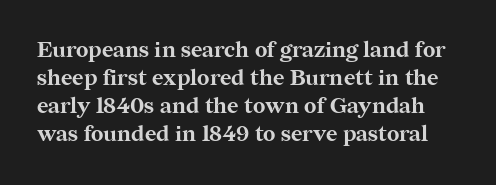
The image shows 22 px bold type, upright; set normal line spacing (1.27x), normal letter spacing, not underlined.
